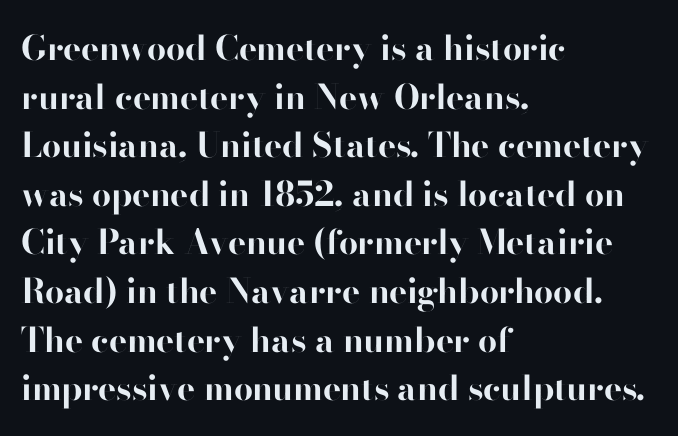
How are the letters spaced? Ordinarily, with no added tracking. Is the type bold? Yes — the strokes are clearly thick and heavy. Spacing verdict: proportional, widths tailored to each character. The type sits square on the baseline with zero lean. The zone under the glyphs is completely vacant.
